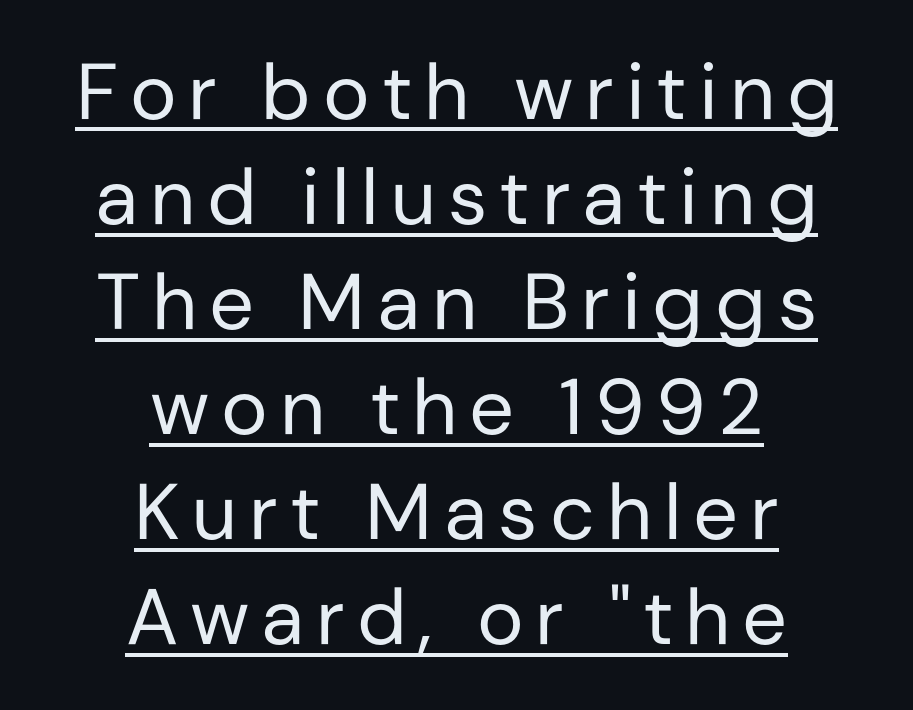
Q: Is the text bold? A: No.
Q: Is the text italic (slanted)? A: No, it is upright.
Q: Is the typeface a serif or a sans-serif typeface? A: Sans-serif.
Q: Is the text underlined? A: Yes.
Q: How is the paragraph aligned? A: Centered.
Q: Is the spacing between lines tight, normal or loose? A: Normal.
Q: Width (condensed, normal, or wide)? A: Normal.
Q: Stroke contrast? A: Low.
Q: x-height? A: Medium.
Q: Monospaced? A: No.
